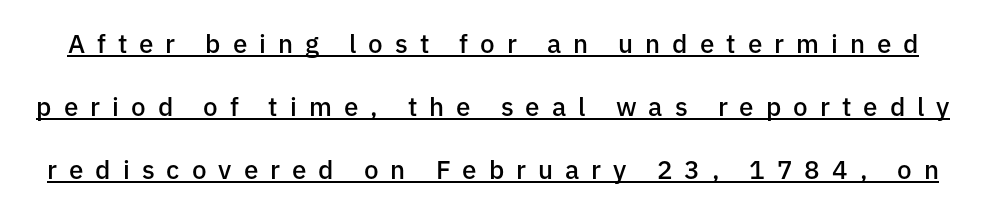
The image shows 26 px text type, upright; set loose line spacing (2.43x), unusually wide letter spacing (+0.46 em), underlined.
